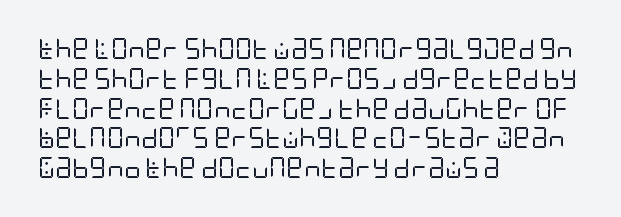
Quick note: interline space is typical. Nothing unusual about the tracking: characters are spaced as the font intends. Unmarked baselines from the first word to the last. No italicization has been applied; the sample stays upright.
